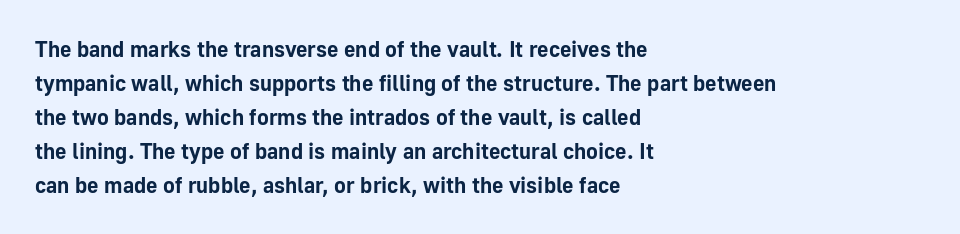
{"italic": "no", "bold": "yes", "underline": "no", "align": "left", "line_spacing": "normal", "line_spacing_ratio": 1.55, "letter_spacing": "normal", "letter_spacing_em": 0.0, "glyph_px": 22}
